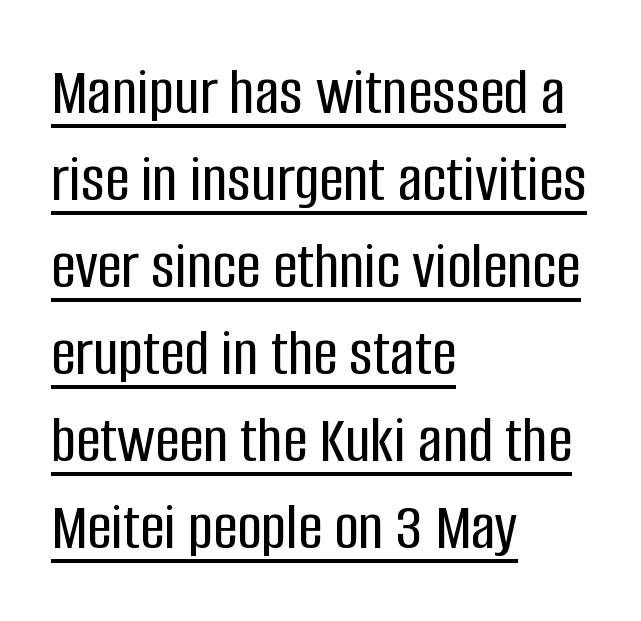
{"serif": "no", "italic": "no", "width": "condensed", "stroke_contrast": "low", "x_height": "large", "monospaced": "no", "underline": "yes", "align": "left", "line_spacing": "normal", "line_spacing_ratio": 1.28, "letter_spacing": "normal", "letter_spacing_em": 0.0, "glyph_px": 68}
